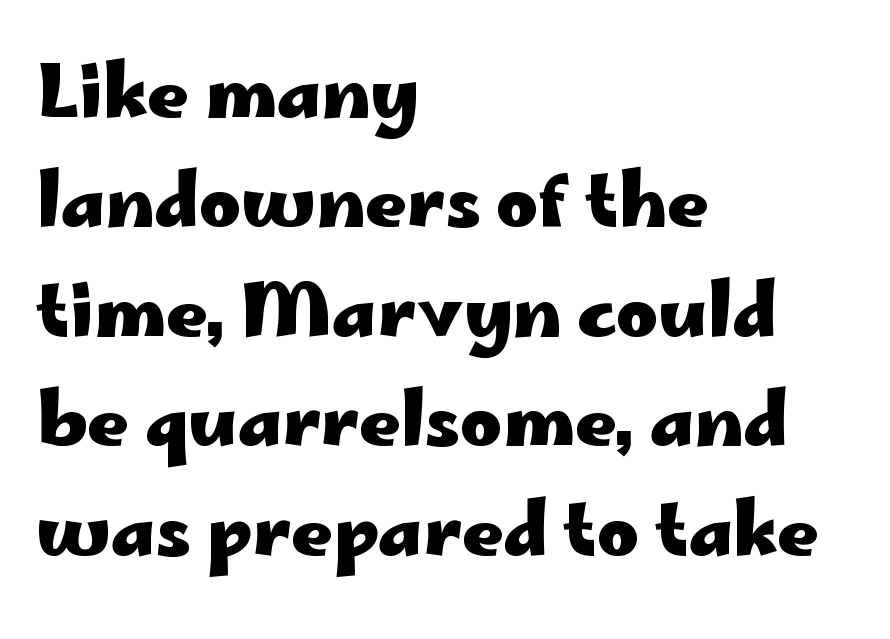
Strong, thick strokes mark this as bold type. The area under the type is left untouched. Words appear dense and cohesive because spacing is normal. This sample has the flowing, uneven cadence of proportional lettering. I'd call this a sans setting — the letters go barefoot. The text block is weighted toward the left margin, trailing off unevenly rightward.
